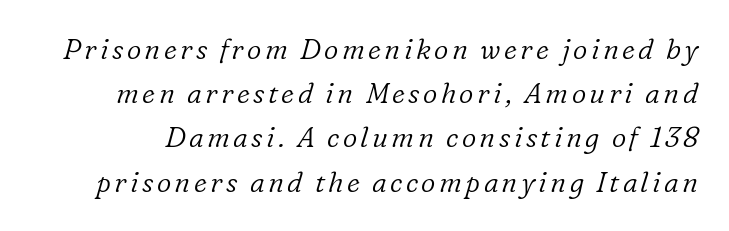
{"serif": "yes", "italic": "yes", "lean": "right", "slant_degrees": 16, "bold": "no", "weight": "light", "width": "normal", "stroke_contrast": "low", "x_height": "medium", "monospaced": "no", "underline": "no", "line_spacing": "normal", "line_spacing_ratio": 1.58, "glyph_px": 28}
